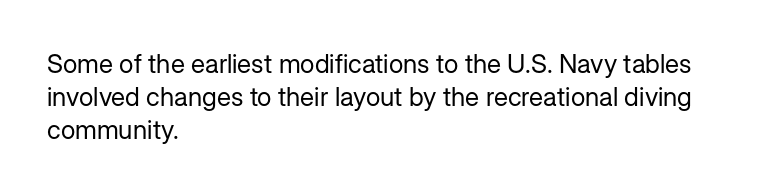
{"italic": "no", "bold": "no", "underline": "no", "align": "left", "line_spacing": "normal", "line_spacing_ratio": 1.26, "letter_spacing": "normal", "letter_spacing_em": 0.0, "glyph_px": 26}
